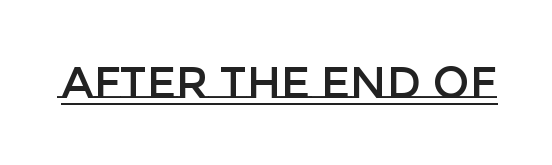
The rendered words wear a rule along their underside. Nope, not italic — everything's standing straight. These lines are rendered in a variable-pitch font. Glyph-to-glyph distance matches everyday printed text.
